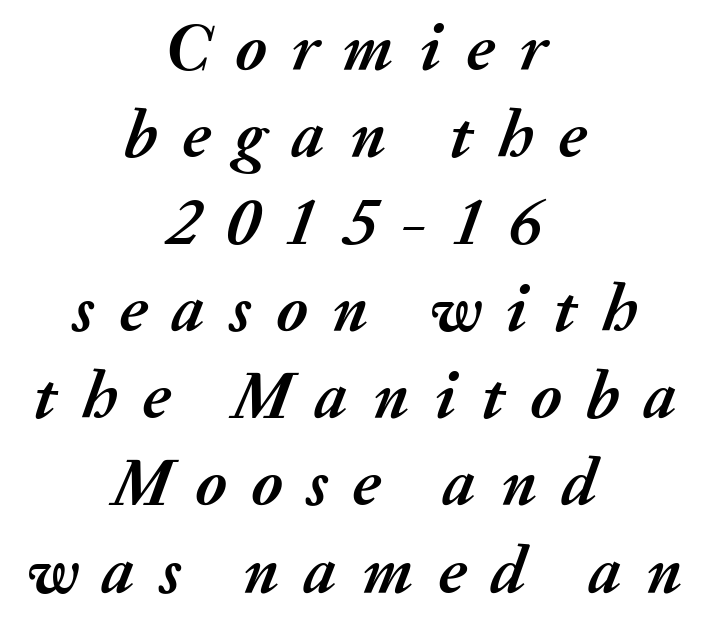
{"italic": "yes", "lean": "right", "slant_degrees": 20, "bold": "yes", "weight": "semibold", "width": "normal", "stroke_contrast": "medium", "x_height": "medium", "monospaced": "no", "underline": "no", "align": "center", "line_spacing": "normal", "line_spacing_ratio": 1.3, "letter_spacing": "wide", "letter_spacing_em": 0.37, "glyph_px": 67}
